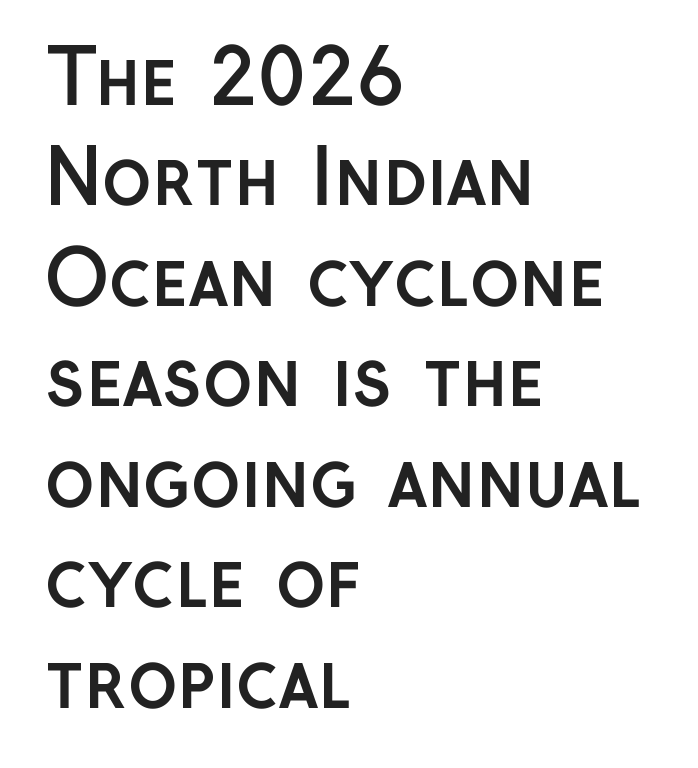
Q: Is the text bold? A: Yes.
Q: Is the text italic (slanted)? A: No, it is upright.
Q: Is the typeface a serif or a sans-serif typeface? A: Sans-serif.
Q: Is the text underlined? A: No.
Q: How is the paragraph aligned? A: Left-aligned.
Q: Is the spacing between letters normal or unusually wide? A: Normal.
Q: Is the spacing between lines tight, normal or loose? A: Normal.
Q: Width (condensed, normal, or wide)? A: Normal.
Q: Stroke contrast? A: Low.
Q: x-height? A: Medium.
Q: Monospaced? A: No.
